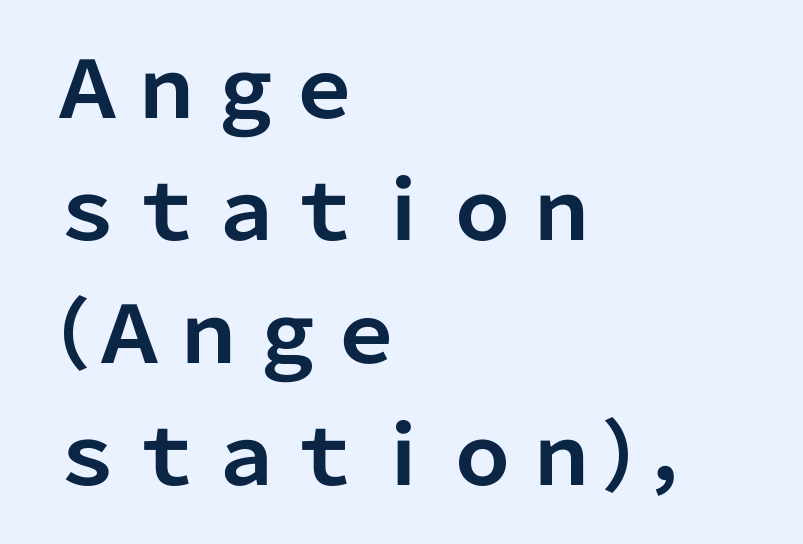
The image shows 79 px bold sans-serif type, upright; set left-aligned, normal line spacing (1.55x), normal letter spacing, not underlined; low stroke contrast and a medium x-height.
